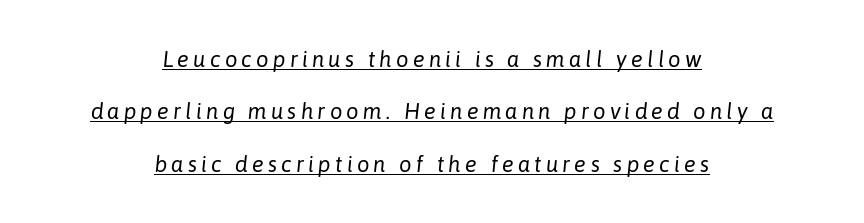
{"italic": "yes", "lean": "right", "slant_degrees": 6, "bold": "no", "underline": "yes", "align": "center", "line_spacing": "loose", "line_spacing_ratio": 2.38, "glyph_px": 22}
